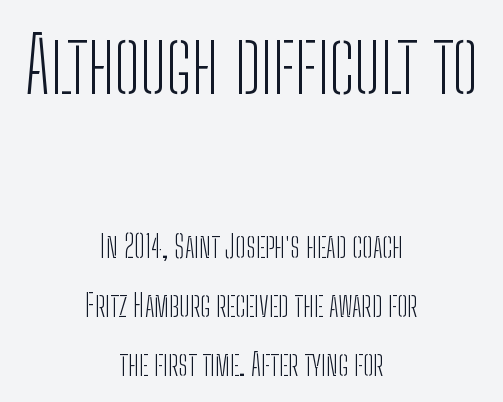
Q: Is the text bold? A: No.
Q: Is the text italic (slanted)? A: No, it is upright.
Q: Is the typeface a serif or a sans-serif typeface? A: Sans-serif.
Q: Is the text underlined? A: No.
Q: How is the paragraph aligned? A: Centered.
Q: Is the spacing between letters normal or unusually wide? A: Normal.
Q: Is the spacing between lines tight, normal or loose? A: Loose.
Q: Which block of text is set in a larger size, the first (top) or the second (bottom)? A: The first (top) one.
Q: Width (condensed, normal, or wide)? A: Condensed.
Q: Stroke contrast? A: Low.
Q: x-height? A: Medium.
Q: Monospaced? A: No.
